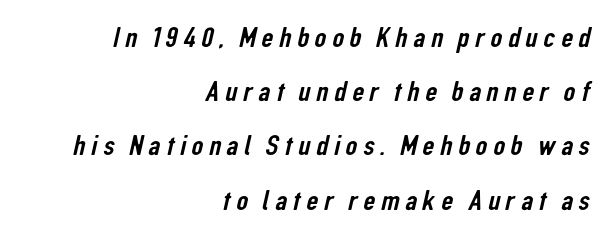
The setting favours the right margin, as signatures and pull-quotes sometimes do. The words here are not underlined. The face used here is proportionally spaced, like ordinary book or web type. Typographically, this falls in the sans-serif category. Honestly, the letter spacing is so wide it's the main thing you notice.
